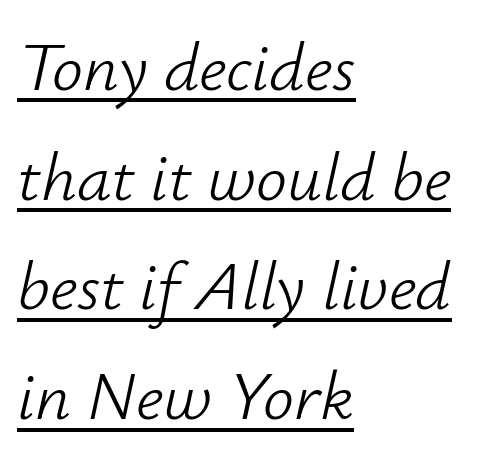
{"italic": "yes", "lean": "right", "slant_degrees": 12, "bold": "no", "weight": "light", "width": "normal", "stroke_contrast": "low", "x_height": "small", "monospaced": "no", "underline": "yes", "align": "left", "line_spacing": "normal", "line_spacing_ratio": 1.59, "letter_spacing": "normal", "letter_spacing_em": 0.0, "glyph_px": 69}
